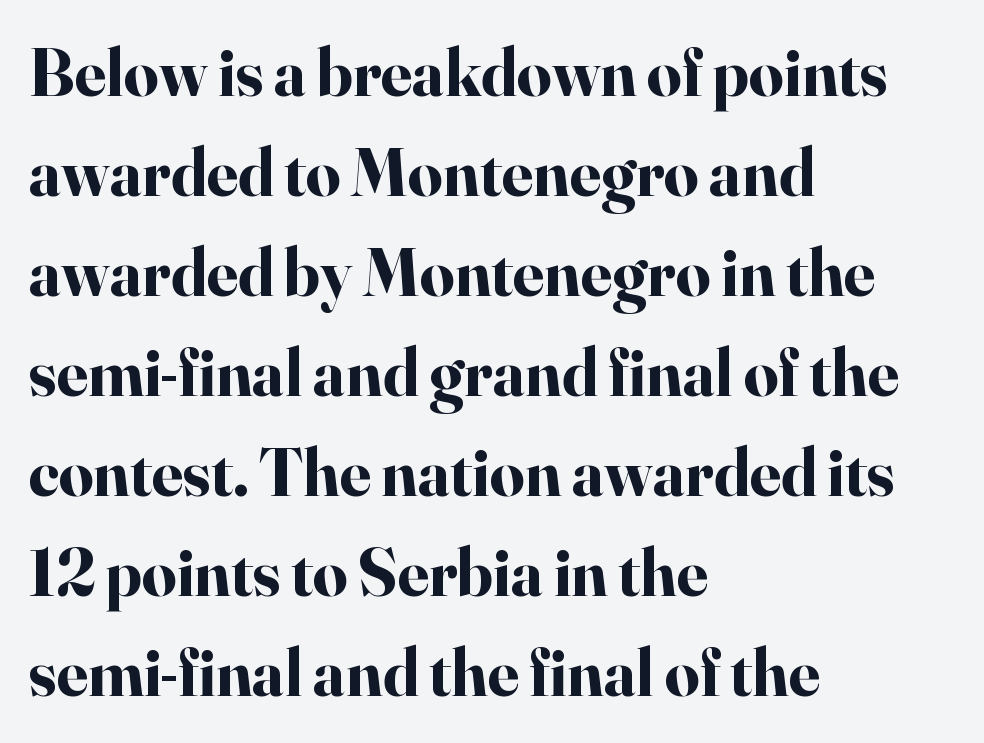
Q: Is the text bold? A: Yes.
Q: Is the text italic (slanted)? A: No, it is upright.
Q: Is the typeface a serif or a sans-serif typeface? A: Serif.
Q: Is the text underlined? A: No.
Q: How is the paragraph aligned? A: Left-aligned.
Q: Is the spacing between letters normal or unusually wide? A: Normal.
Q: Is the spacing between lines tight, normal or loose? A: Normal.
Q: Width (condensed, normal, or wide)? A: Normal.
Q: Stroke contrast? A: High.
Q: x-height? A: Small.
Q: Monospaced? A: No.
